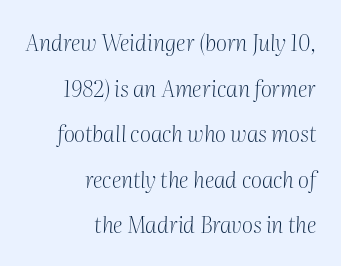
{"italic": "yes", "lean": "right", "slant_degrees": 2, "bold": "no", "underline": "no", "align": "right", "line_spacing": "loose", "line_spacing_ratio": 2.07, "letter_spacing": "normal", "letter_spacing_em": 0.0, "glyph_px": 22}
